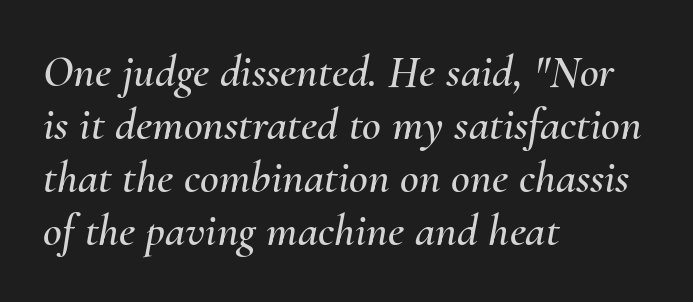
Plain, unruled lines of type. The line-height multiplier appears low, near solid setting. Tracking here is standard; glyphs follow each other at the usual distance. Varying glyph widths throughout — classic text-font behaviour. This is oblique type, the kind used for emphasis or titles. The lines in this sample share a left origin and differ only in where they stop.
